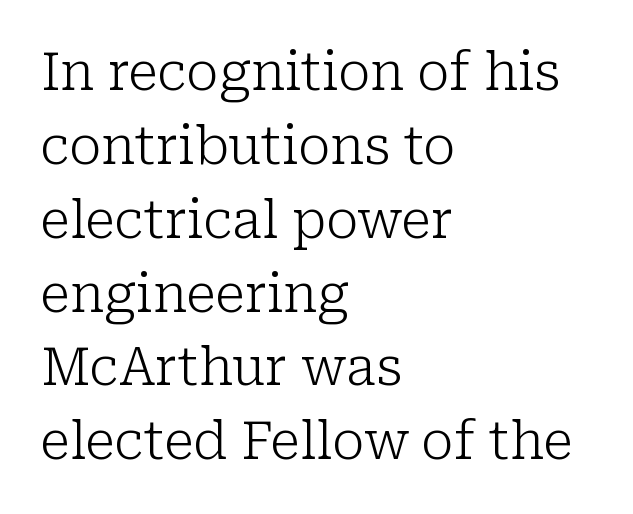
The font is comparable to plain body text, perhaps lighter. The characters display serif detailing at their extremities. Vertically, the passage feels balanced, rows spaced as you'd expect. Think of a printed novel: that variable character pitch is what you see here. Is the letter spacing exaggerated? No — it looks like the ordinary default.
